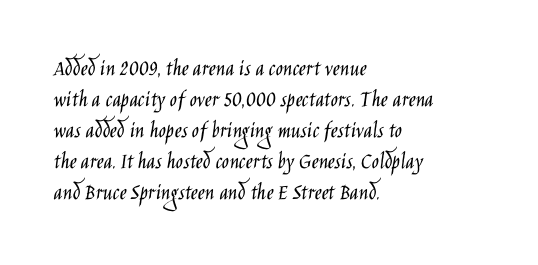
Q: Is the text bold? A: No.
Q: Is the text italic (slanted)? A: Yes.
Q: Is the text underlined? A: No.
Q: How is the paragraph aligned? A: Left-aligned.
Q: Is the spacing between letters normal or unusually wide? A: Normal.
Q: Is the spacing between lines tight, normal or loose? A: Normal.
